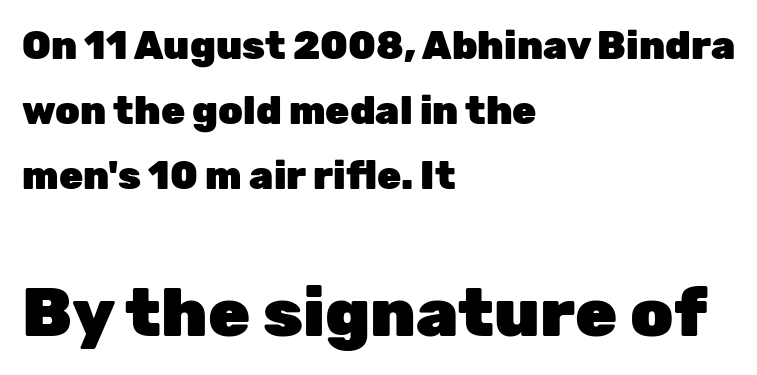
The image shows 68 px heavy sans-serif type, upright; set left-aligned, normal line spacing (1.67x), normal letter spacing, not underlined; the second (bottom) block is 1.74x larger; low stroke contrast and a medium x-height.
